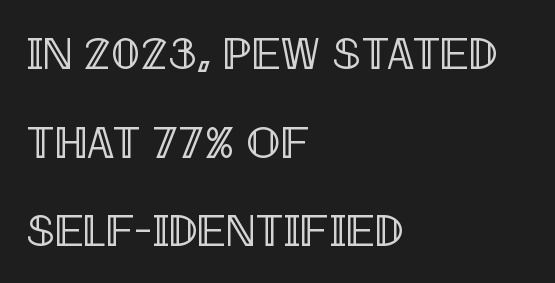
The font's upright variant was chosen for this text. The gap between lines stays unmarked. Successive baselines arrive slowly, with a big drop between each. Spacing verdict: proportional, widths tailored to each character. You could call the tracking neutral — neither tight nor loose.
